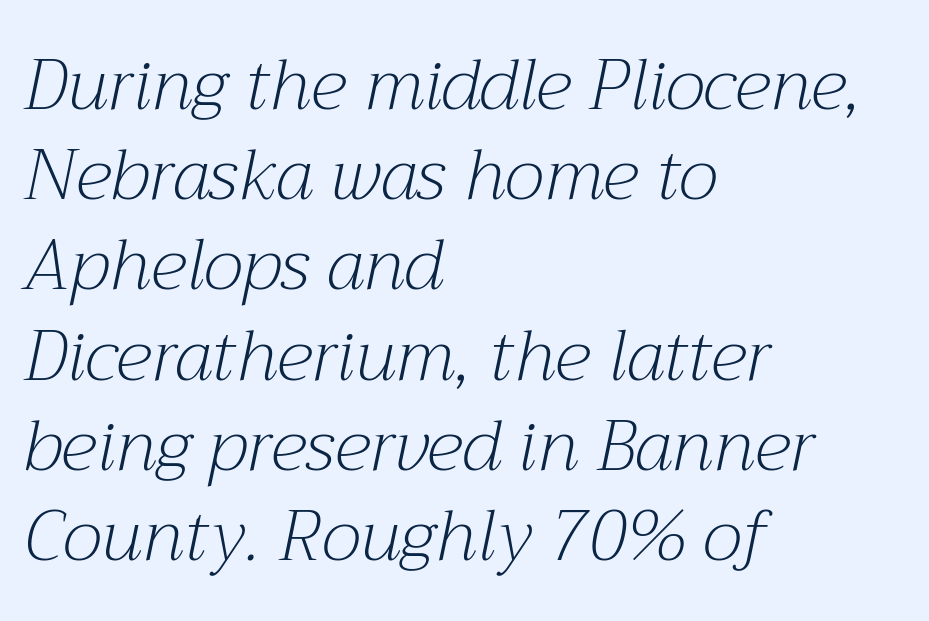
Proportional: the letters do not fall into vertical columns. The rag falls on the right side of this text block. Rows of type keep a routine distance in the vertical direction. Short note: letters normally spaced. Each letter's strokes conclude with small projecting serifs. If you drew a line through each stem, it would be angled.
